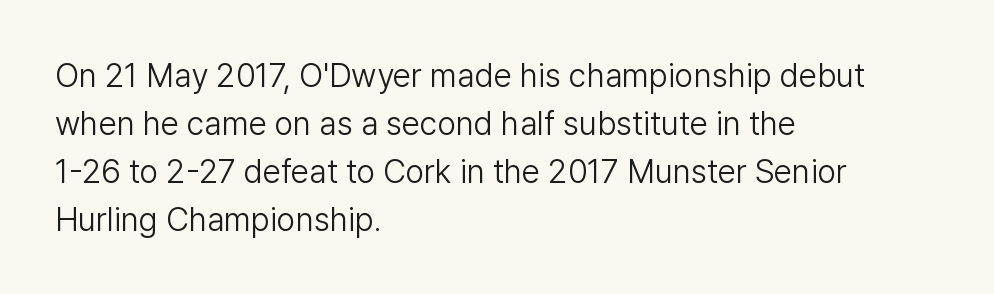
Q: Is the text bold? A: No.
Q: Is the text italic (slanted)? A: No, it is upright.
Q: Is the typeface a serif or a sans-serif typeface? A: Sans-serif.
Q: Is the text underlined? A: No.
Q: How is the paragraph aligned? A: Left-aligned.
Q: Is the spacing between letters normal or unusually wide? A: Normal.
Q: Is the spacing between lines tight, normal or loose? A: Normal.
Q: Width (condensed, normal, or wide)? A: Normal.
Q: Stroke contrast? A: Low.
Q: x-height? A: Medium.
Q: Monospaced? A: No.
